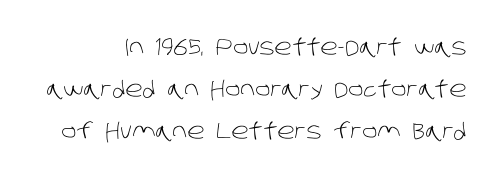
{"bold": "no", "underline": "no", "line_spacing": "loose", "line_spacing_ratio": 1.92, "letter_spacing": "normal", "letter_spacing_em": 0.0, "glyph_px": 22}
